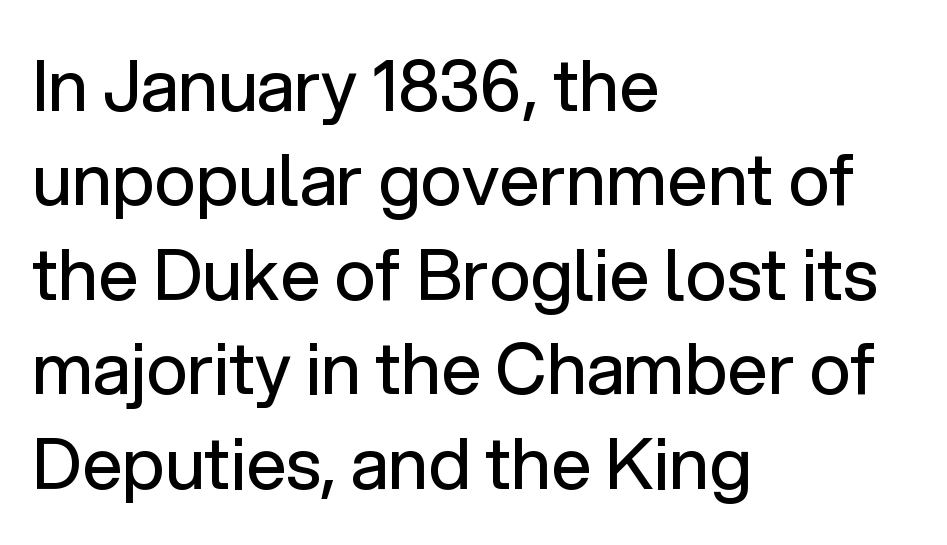
Q: Is the text bold? A: No.
Q: Is the text italic (slanted)? A: No, it is upright.
Q: Is the typeface a serif or a sans-serif typeface? A: Sans-serif.
Q: Is the text underlined? A: No.
Q: How is the paragraph aligned? A: Left-aligned.
Q: Is the spacing between letters normal or unusually wide? A: Normal.
Q: Is the spacing between lines tight, normal or loose? A: Normal.
Q: Width (condensed, normal, or wide)? A: Normal.
Q: Stroke contrast? A: Low.
Q: x-height? A: Medium.
Q: Monospaced? A: No.
